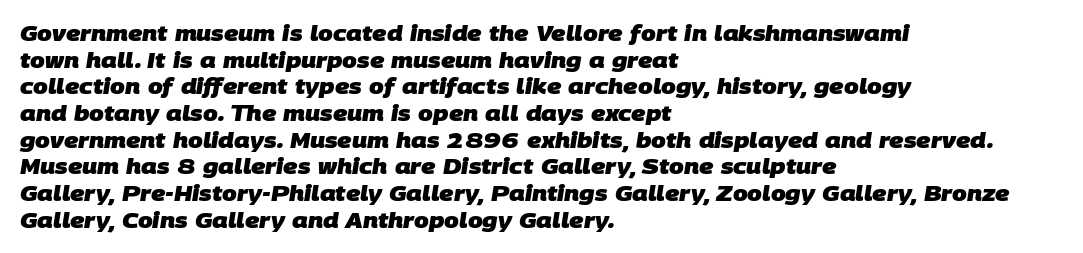
{"bold": "yes", "underline": "no", "align": "left", "line_spacing": "normal", "line_spacing_ratio": 1.27, "letter_spacing": "normal", "letter_spacing_em": 0.0, "glyph_px": 21}
